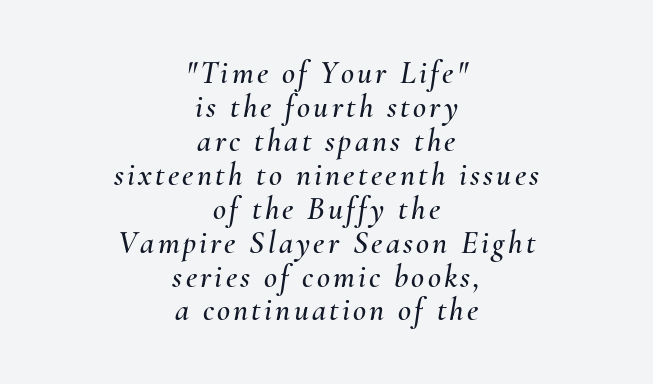
{"italic": "yes", "lean": "right", "slant_degrees": 10, "width": "normal", "stroke_contrast": "medium", "x_height": "small", "monospaced": "no", "underline": "no", "align": "center", "line_spacing": "tight", "line_spacing_ratio": 1.06, "glyph_px": 32}
